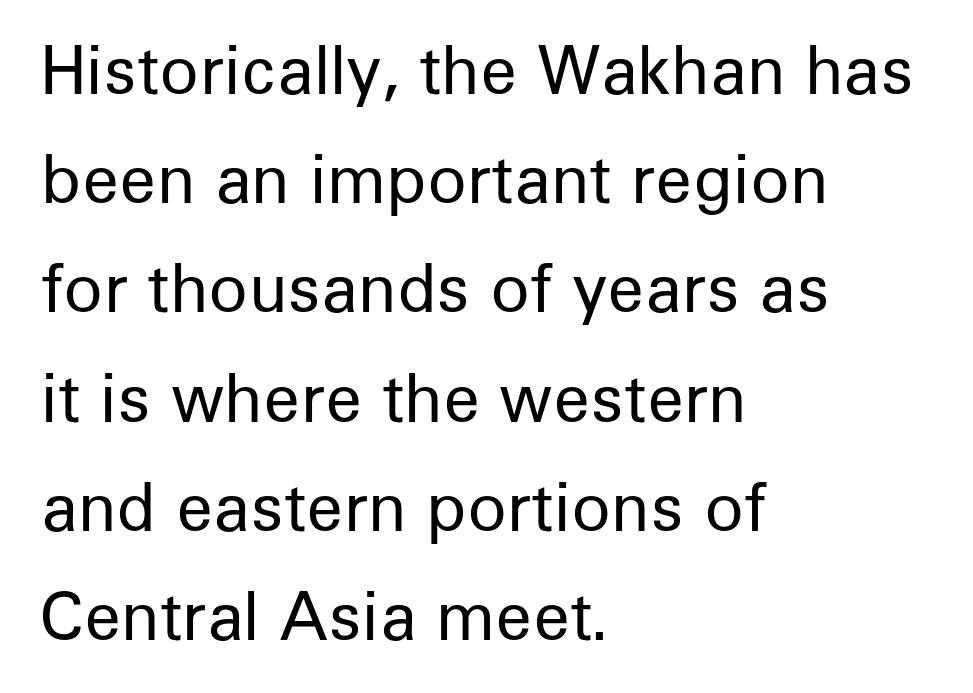
The image shows 65 px regular-weight sans-serif type, upright; set left-aligned, normal line spacing (1.68x), normal letter spacing, not underlined; low stroke contrast and a medium x-height.
